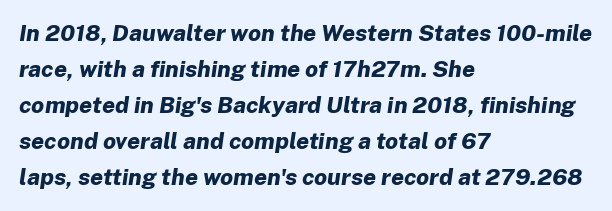
Q: Is the text bold? A: Yes.
Q: Is the text italic (slanted)? A: Yes, it leans right by about 8 degrees.
Q: Is the text underlined? A: No.
Q: How is the paragraph aligned? A: Left-aligned.
Q: Is the spacing between letters normal or unusually wide? A: Normal.
Q: Is the spacing between lines tight, normal or loose? A: Normal.
